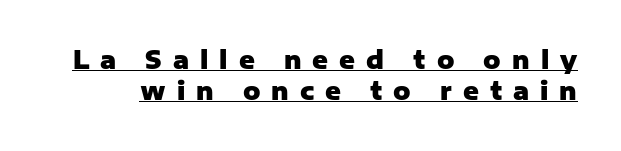
{"italic": "no", "bold": "yes", "underline": "yes", "line_spacing": "normal", "line_spacing_ratio": 1.3, "letter_spacing": "wide", "letter_spacing_em": 0.46, "glyph_px": 24}
